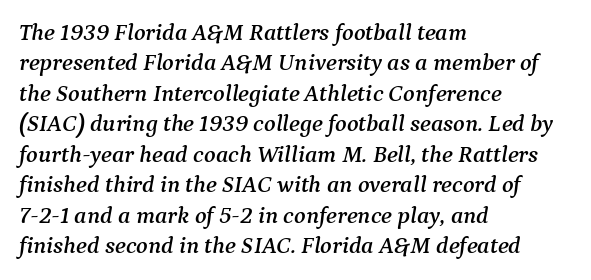
The image shows 24 px text type, italic (leaning right); set left-aligned, normal line spacing (1.27x), normal letter spacing, not underlined.
